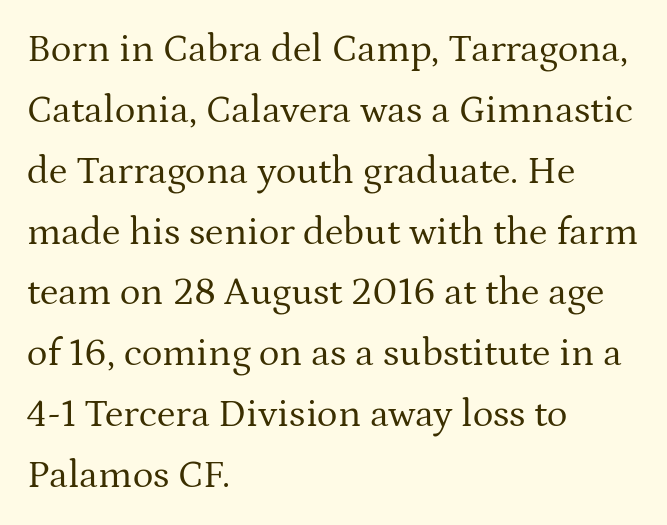
Ordinary non-slanted type is in use. These lines are set flush left with a ragged right edge. The passage shown is typed in a proportional face where columns would drift. In terms of letterform style, serifs are clearly present. Letters rest on an invisible, unmarked baseline.
